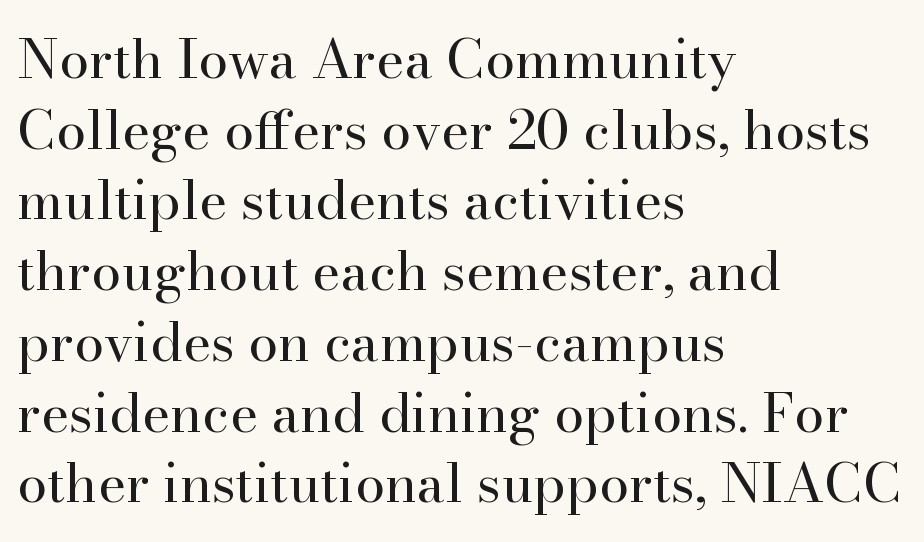
Type without underlining. The line texture is even and compact thanks to regular tracking. Horizontally, the lines are justified to the leading edge only. Each stroke keeps to a modest, everyday thickness or less.
